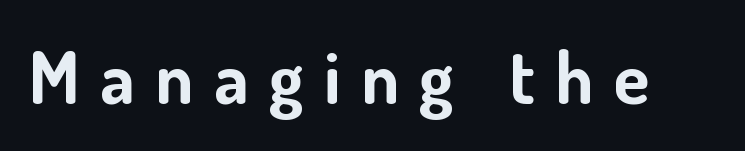
Thick stems and heavy bowls — unmistakably bold. No feet cap the strokes, marking this as sans-serif type. This is the regular roman posture of the typeface. A bare baseline throughout the passage.
